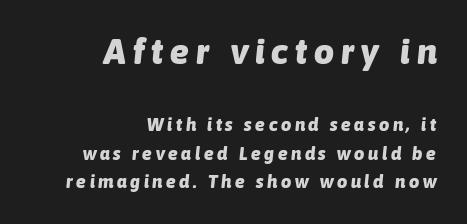
The image shows 35 px heavy type, italic (leaning right); set right-aligned, normal line spacing (1.58x), unusually wide letter spacing (+0.2 em), not underlined; the first (top) block is 1.94x larger; low stroke contrast and a medium x-height.
